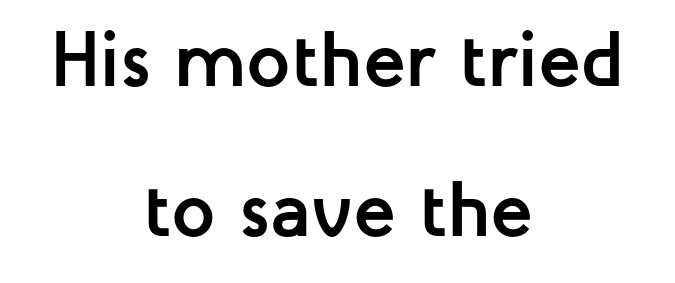
The image shows 78 px semibold sans-serif type, upright; set centered, loose line spacing (1.92x), normal letter spacing, not underlined; low stroke contrast and a medium x-height.
